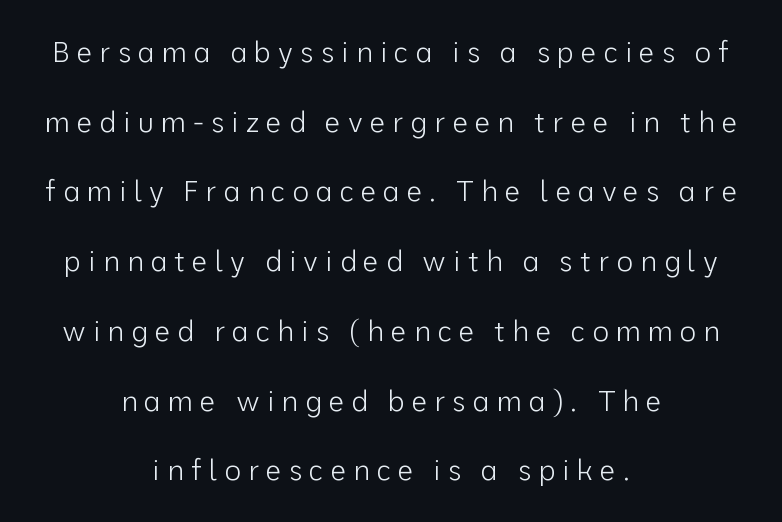
Q: Is the text bold? A: No.
Q: Is the text italic (slanted)? A: No, it is upright.
Q: Is the typeface a serif or a sans-serif typeface? A: Sans-serif.
Q: Is the text underlined? A: No.
Q: How is the paragraph aligned? A: Centered.
Q: Is the spacing between letters normal or unusually wide? A: Unusually wide.
Q: Is the spacing between lines tight, normal or loose? A: Loose.
Q: Width (condensed, normal, or wide)? A: Normal.
Q: Stroke contrast? A: Low.
Q: x-height? A: Medium.
Q: Monospaced? A: No.
